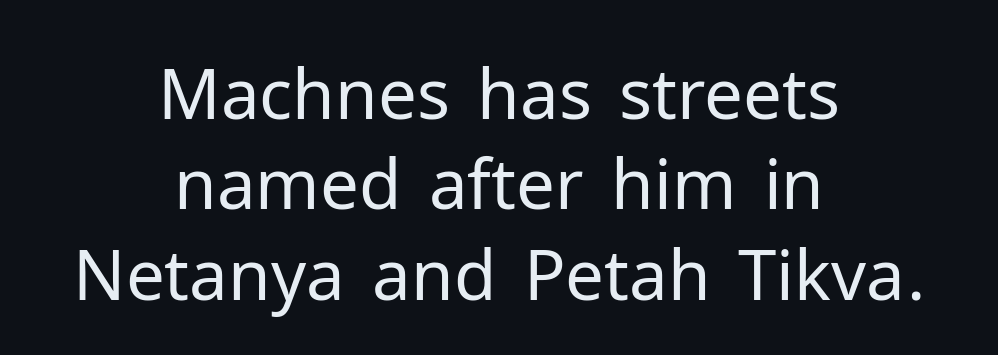
Caption: standard tracking, unaltered. A bare baseline throughout the passage. The rendering uses natural spacing where letterforms have individual widths. Quick note: interline space is typical. Ordinary non-slanted type is in use. The characters display no serif detailing; their extremities are plain.
